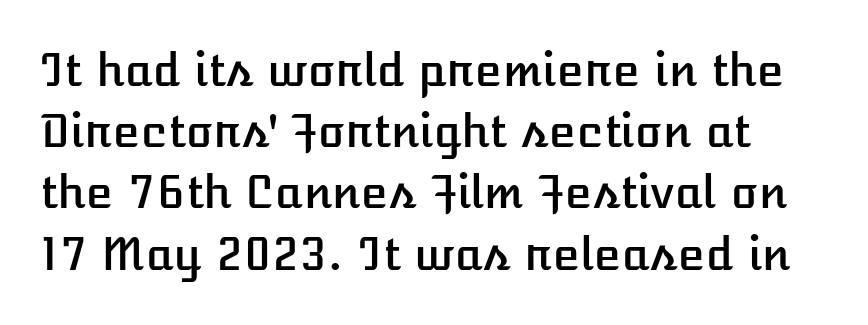
Q: Is the text italic (slanted)? A: No, it is upright.
Q: Is the text underlined? A: No.
Q: Is the spacing between letters normal or unusually wide? A: Normal.
Q: Is the spacing between lines tight, normal or loose? A: Normal.
Q: Width (condensed, normal, or wide)? A: Normal.
Q: Stroke contrast? A: Low.
Q: x-height? A: Medium.
Q: Monospaced? A: No.
